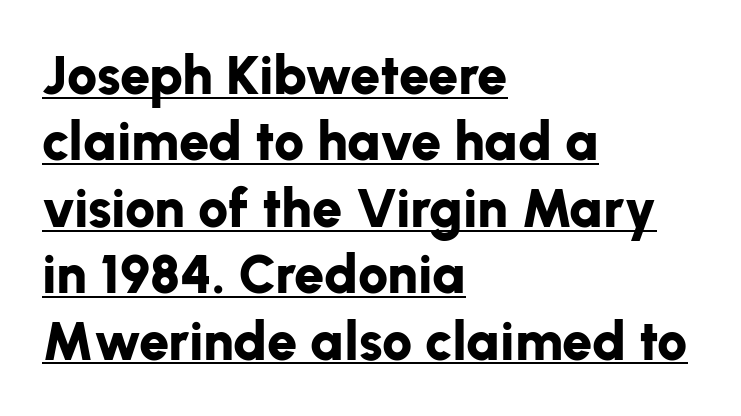
The image shows 54 px bold sans-serif type, upright; set left-aligned, line spacing 1.23x, normal letter spacing, underlined; low stroke contrast and a medium x-height.
